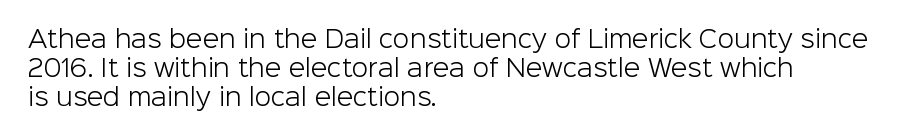
The image shows 24 px text type, upright; set left-aligned, line spacing 1.21x, normal letter spacing, not underlined.
